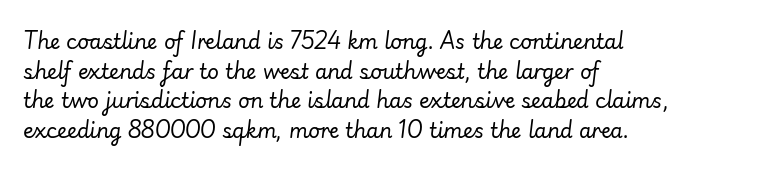
Q: Is the text bold? A: No.
Q: Is the text italic (slanted)? A: Yes, it leans right by about 7 degrees.
Q: Is the text underlined? A: No.
Q: How is the paragraph aligned? A: Left-aligned.
Q: Is the spacing between letters normal or unusually wide? A: Normal.
Q: Is the spacing between lines tight, normal or loose? A: Normal.
